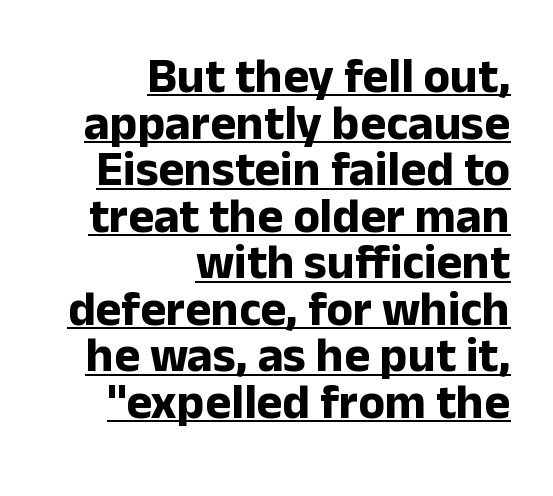
Q: Is the text bold? A: Yes.
Q: Is the text italic (slanted)? A: No, it is upright.
Q: Is the typeface a serif or a sans-serif typeface? A: Sans-serif.
Q: Is the text underlined? A: Yes.
Q: How is the paragraph aligned? A: Right-aligned.
Q: Is the spacing between letters normal or unusually wide? A: Normal.
Q: Is the spacing between lines tight, normal or loose? A: Tight.
Q: Width (condensed, normal, or wide)? A: Normal.
Q: Stroke contrast? A: Low.
Q: x-height? A: Medium.
Q: Monospaced? A: No.
